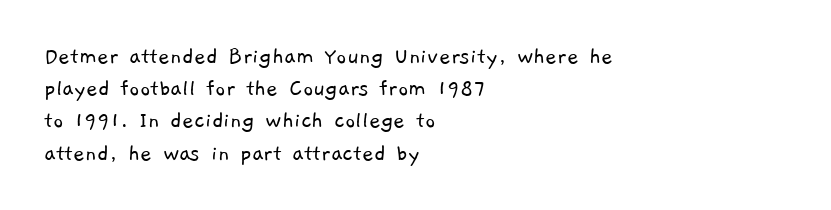
Vertical stems look standard width or narrower in stroke. Plain, unruled lines of type. How would I describe the line gaps? Plain and ordinary. The ragged edge is on the right, which tells us the setting is flush left. The letterforms sit shoulder to shoulder at normal distance.
